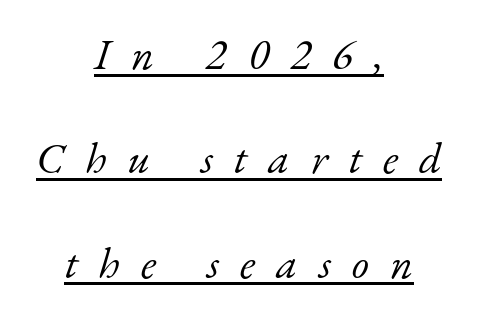
Q: Is the text bold? A: No.
Q: Is the text italic (slanted)? A: Yes, it leans right by about 17 degrees.
Q: Is the typeface a serif or a sans-serif typeface? A: Serif.
Q: Is the text underlined? A: Yes.
Q: How is the paragraph aligned? A: Centered.
Q: Is the spacing between letters normal or unusually wide? A: Unusually wide.
Q: Is the spacing between lines tight, normal or loose? A: Loose.
Q: Width (condensed, normal, or wide)? A: Normal.
Q: Stroke contrast? A: Low.
Q: x-height? A: Small.
Q: Monospaced? A: No.
